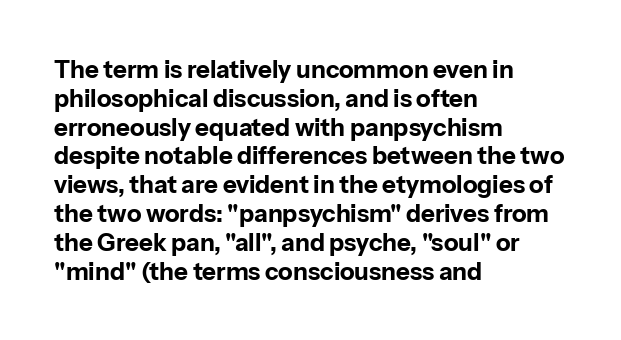
{"italic": "no", "bold": "yes", "underline": "no", "align": "left", "line_spacing_ratio": 1.2, "letter_spacing": "normal", "letter_spacing_em": 0.0, "glyph_px": 24}
